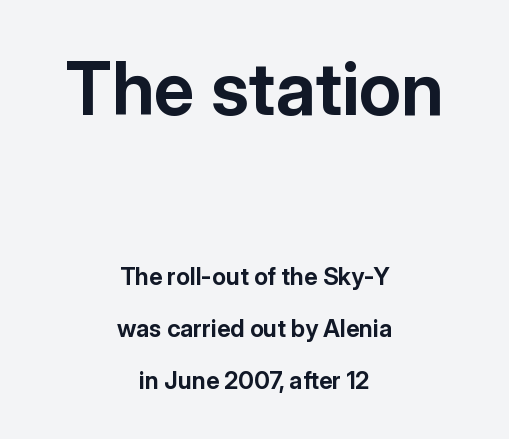
{"serif": "no", "italic": "no", "bold": "yes", "weight": "bold", "width": "normal", "stroke_contrast": "low", "x_height": "medium", "monospaced": "no", "underline": "no", "align": "center", "line_spacing": "loose", "line_spacing_ratio": 2.17, "letter_spacing": "normal", "letter_spacing_em": 0.0, "larger_block": "first", "size_ratio": 3.04, "glyph_px": 73}
